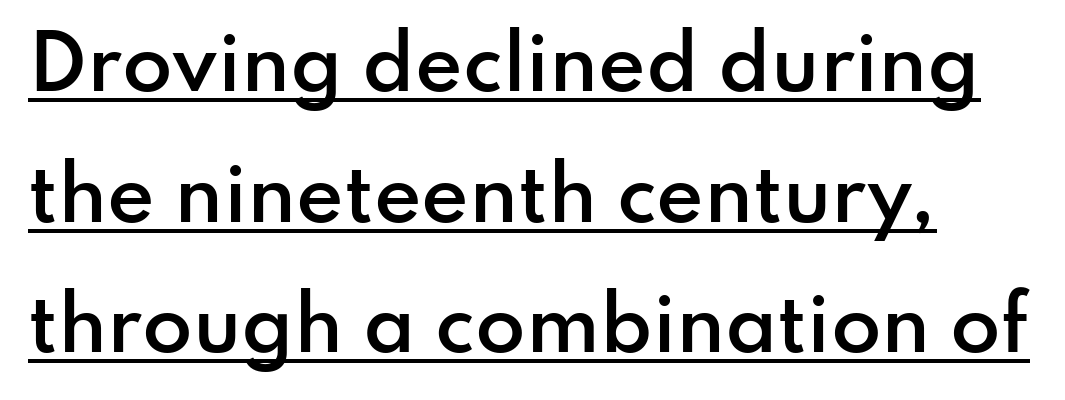
The image shows 73 px semibold sans-serif type, upright; set line spacing 1.79x, normal letter spacing, underlined; low stroke contrast and a small x-height.
